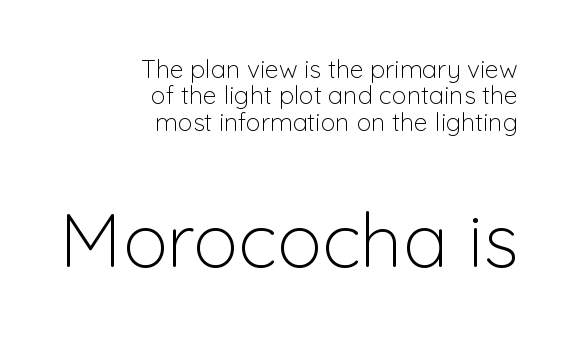
Q: Is the text bold? A: No.
Q: Is the text italic (slanted)? A: No, it is upright.
Q: Is the typeface a serif or a sans-serif typeface? A: Sans-serif.
Q: Is the text underlined? A: No.
Q: How is the paragraph aligned? A: Right-aligned.
Q: Is the spacing between letters normal or unusually wide? A: Normal.
Q: Is the spacing between lines tight, normal or loose? A: Tight.
Q: Which block of text is set in a larger size, the first (top) or the second (bottom)? A: The second (bottom) one.
Q: Width (condensed, normal, or wide)? A: Normal.
Q: Stroke contrast? A: Low.
Q: x-height? A: Medium.
Q: Monospaced? A: No.
